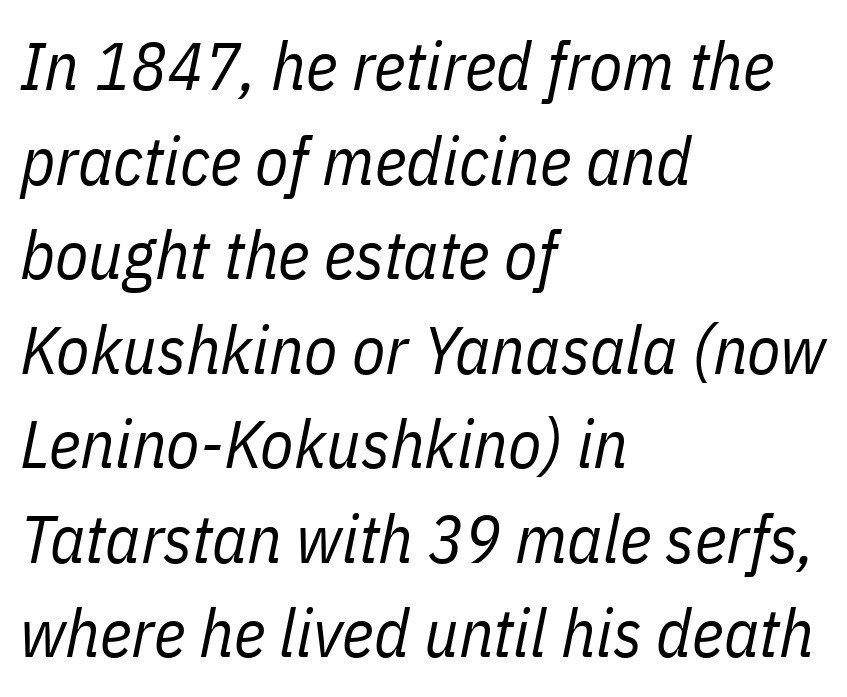
Q: Is the text bold? A: No.
Q: Is the text italic (slanted)? A: Yes, it leans right by about 11 degrees.
Q: Is the text underlined? A: No.
Q: How is the paragraph aligned? A: Left-aligned.
Q: Is the spacing between letters normal or unusually wide? A: Normal.
Q: Is the spacing between lines tight, normal or loose? A: Normal.
Q: Width (condensed, normal, or wide)? A: Condensed.
Q: Stroke contrast? A: Low.
Q: x-height? A: Medium.
Q: Monospaced? A: No.
